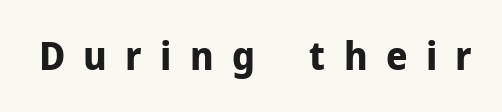
{"serif": "no", "italic": "no", "bold": "yes", "weight": "bold", "width": "normal", "stroke_contrast": "low", "x_height": "medium", "monospaced": "no", "underline": "no", "letter_spacing": "wide", "letter_spacing_em": 0.47, "glyph_px": 39}
